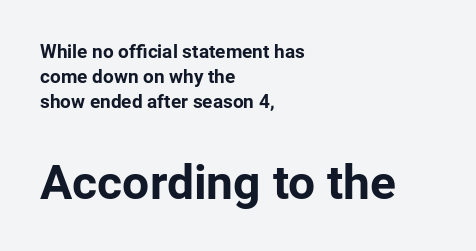
{"serif": "no", "italic": "no", "bold": "yes", "weight": "bold", "width": "normal", "stroke_contrast": "low", "x_height": "medium", "monospaced": "no", "underline": "no", "align": "left", "line_spacing": "normal", "line_spacing_ratio": 1.32, "letter_spacing": "normal", "letter_spacing_em": 0.0, "larger_block": "second", "size_ratio": 2.53, "glyph_px": 48}
